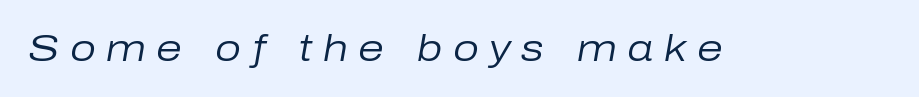
Q: Is the text bold? A: No.
Q: Is the text italic (slanted)? A: Yes, it leans right by about 10 degrees.
Q: Is the text underlined? A: No.
Q: Is the spacing between letters normal or unusually wide? A: Unusually wide.
Q: Width (condensed, normal, or wide)? A: Normal.
Q: Stroke contrast? A: Low.
Q: x-height? A: Medium.
Q: Monospaced? A: No.
